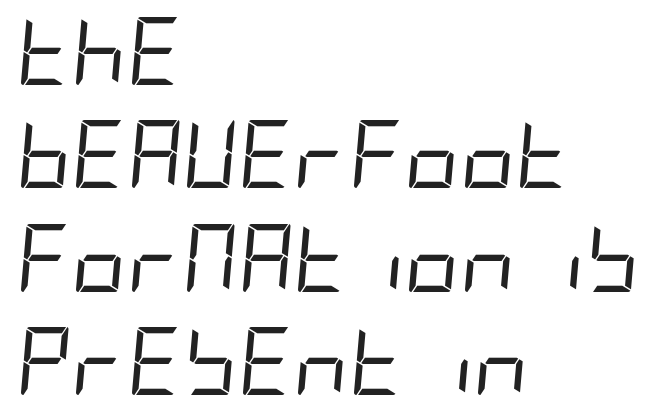
The image shows 68 px regular-weight, condensed type, italic (leaning right); set left-aligned, normal line spacing (1.52x), normal letter spacing, not underlined; low stroke contrast and a large x-height.
